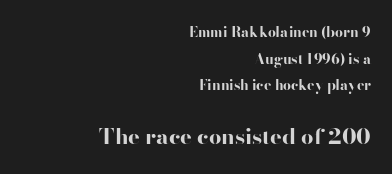
Q: Is the text bold? A: Yes.
Q: Is the text italic (slanted)? A: No, it is upright.
Q: Is the text underlined? A: No.
Q: How is the paragraph aligned? A: Right-aligned.
Q: Is the spacing between letters normal or unusually wide? A: Normal.
Q: Is the spacing between lines tight, normal or loose? A: Loose.
Q: Which block of text is set in a larger size, the first (top) or the second (bottom)? A: The second (bottom) one.
